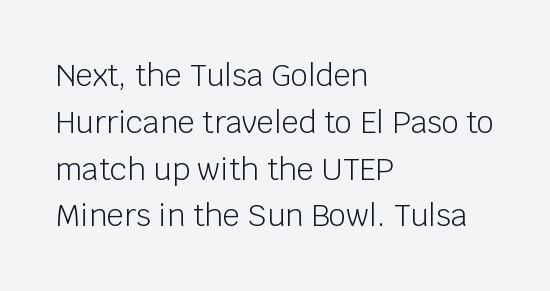
The image shows 30 px light sans-serif type, upright; set left-aligned, normal line spacing (1.56x), normal letter spacing, not underlined; low stroke contrast and a large x-height.
